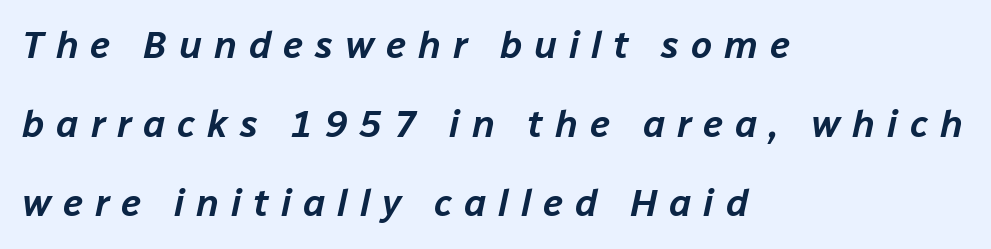
Q: Is the text italic (slanted)? A: Yes, it leans right by about 12 degrees.
Q: Is the text underlined? A: No.
Q: How is the paragraph aligned? A: Left-aligned.
Q: Is the spacing between letters normal or unusually wide? A: Unusually wide.
Q: Is the spacing between lines tight, normal or loose? A: Loose.
Q: Width (condensed, normal, or wide)? A: Normal.
Q: Stroke contrast? A: Low.
Q: x-height? A: Medium.
Q: Monospaced? A: No.
